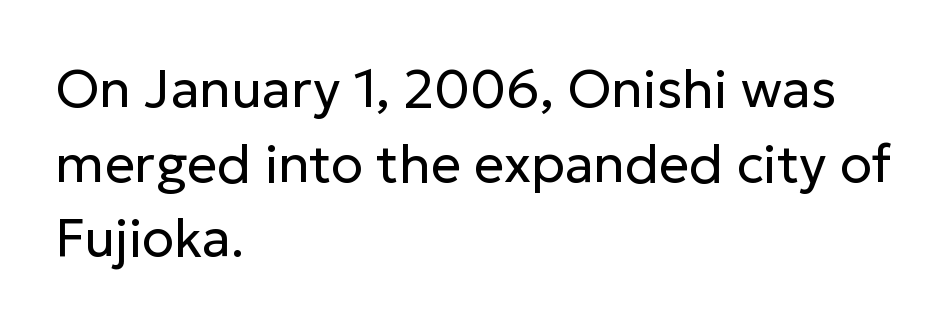
Q: Is the text bold? A: No.
Q: Is the text italic (slanted)? A: No, it is upright.
Q: Is the typeface a serif or a sans-serif typeface? A: Sans-serif.
Q: Is the text underlined? A: No.
Q: How is the paragraph aligned? A: Left-aligned.
Q: Is the spacing between letters normal or unusually wide? A: Normal.
Q: Is the spacing between lines tight, normal or loose? A: Normal.
Q: Width (condensed, normal, or wide)? A: Normal.
Q: Stroke contrast? A: Low.
Q: x-height? A: Medium.
Q: Monospaced? A: No.
